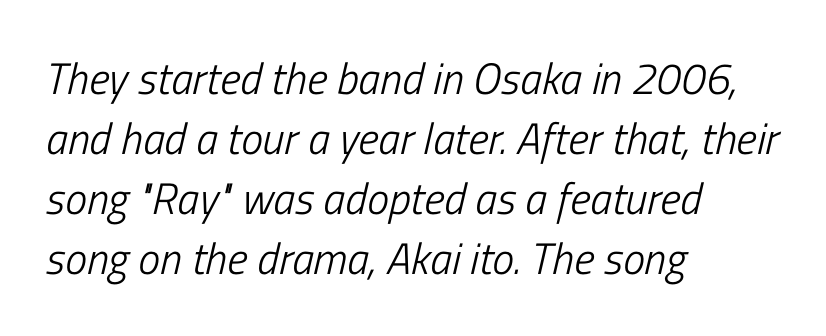
The font sits on the lighter half of the weight spectrum, regular included. Observe the ordinary spacing: letters are neighbours, not strangers. Successive baselines arrive at the customary interval. The space beneath each line is pristine and unruled.
